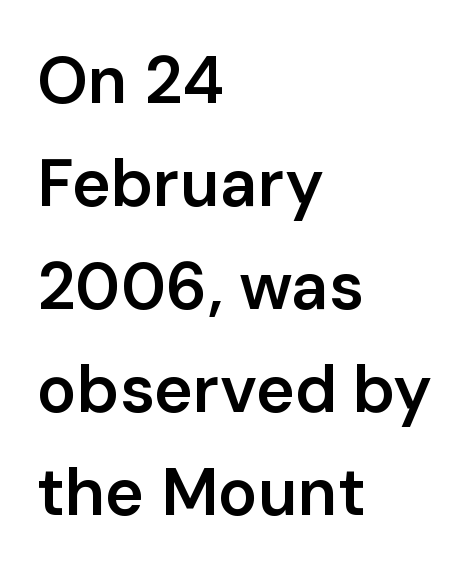
{"serif": "no", "italic": "no", "bold": "semi", "weight": "semibold", "width": "normal", "stroke_contrast": "low", "x_height": "medium", "monospaced": "no", "underline": "no", "align": "left", "line_spacing": "normal", "line_spacing_ratio": 1.56, "letter_spacing": "normal", "letter_spacing_em": 0.0, "glyph_px": 66}
